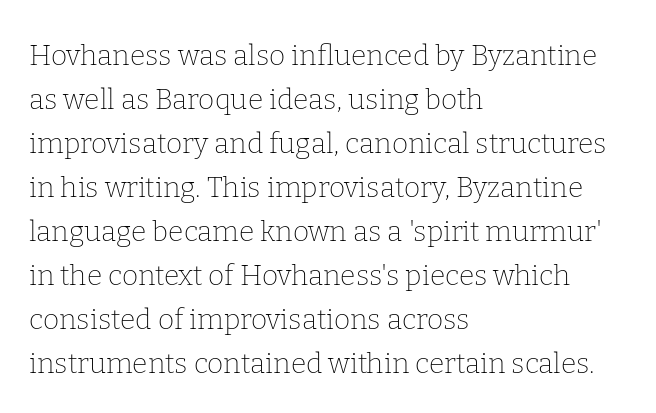
A bare baseline throughout the passage. Line beginnings align vertically; line endings do not. The designer went with a serif here, giving each stem small feet. Nothing unusual about the tracking: characters are spaced as the font intends.
